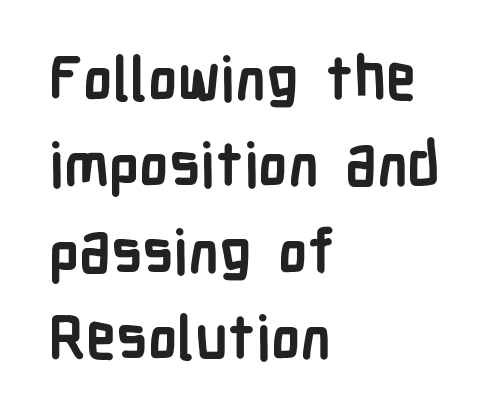
Looks like regular typesetting: each glyph gets only the width it needs. Spacing between characters is what you'd get straight out of the box. Upright lettering throughout. Descender tails drop into unmarked territory. Leading matches the norm, producing a regular column.
